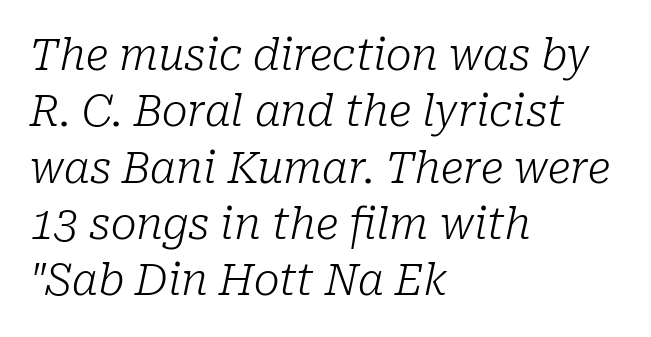
The image shows 43 px light serif type, italic (leaning right); set left-aligned, normal line spacing (1.31x), normal letter spacing, not underlined; low stroke contrast and a medium x-height.
